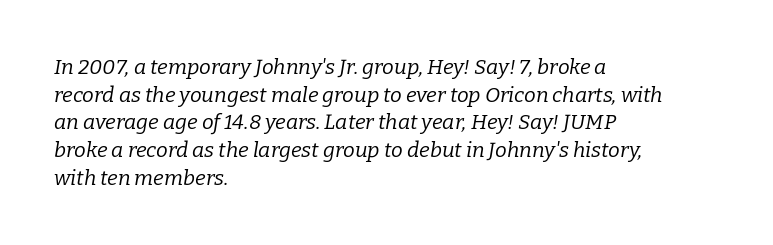
Q: Is the text bold? A: No.
Q: Is the text italic (slanted)? A: Yes, it leans right by about 9 degrees.
Q: Is the text underlined? A: No.
Q: How is the paragraph aligned? A: Left-aligned.
Q: Is the spacing between letters normal or unusually wide? A: Normal.
Q: Is the spacing between lines tight, normal or loose? A: Normal.
